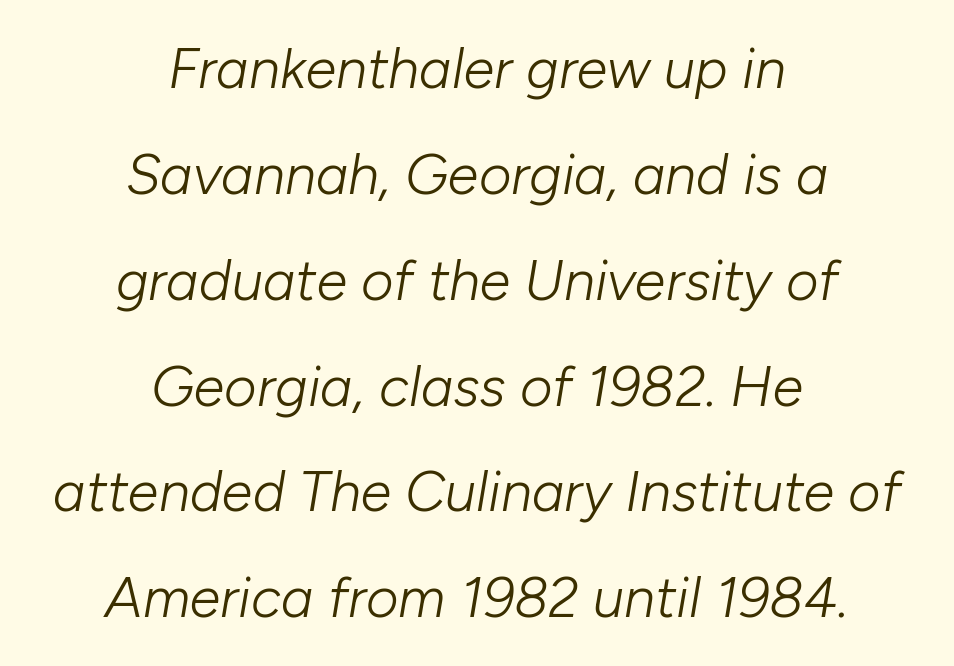
The image shows 56 px light type, italic (leaning right); set centered, line spacing 1.89x, normal letter spacing, not underlined; low stroke contrast and a medium x-height.
